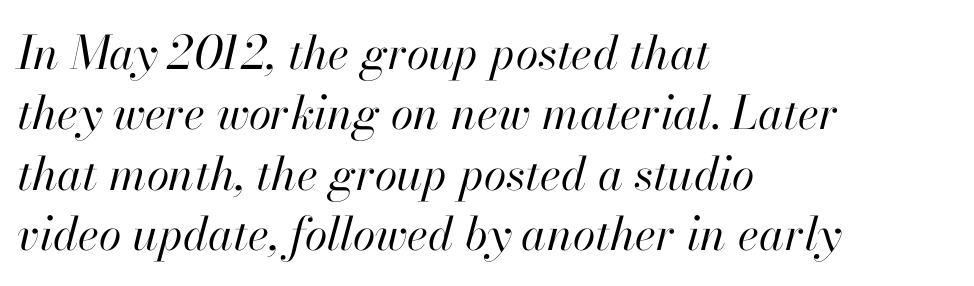
Q: Is the text bold? A: No.
Q: Is the text italic (slanted)? A: Yes, it leans right by about 13 degrees.
Q: Is the text underlined? A: No.
Q: How is the paragraph aligned? A: Left-aligned.
Q: Is the spacing between letters normal or unusually wide? A: Normal.
Q: Is the spacing between lines tight, normal or loose? A: Normal.
Q: Width (condensed, normal, or wide)? A: Normal.
Q: Stroke contrast? A: High.
Q: x-height? A: Small.
Q: Monospaced? A: No.
